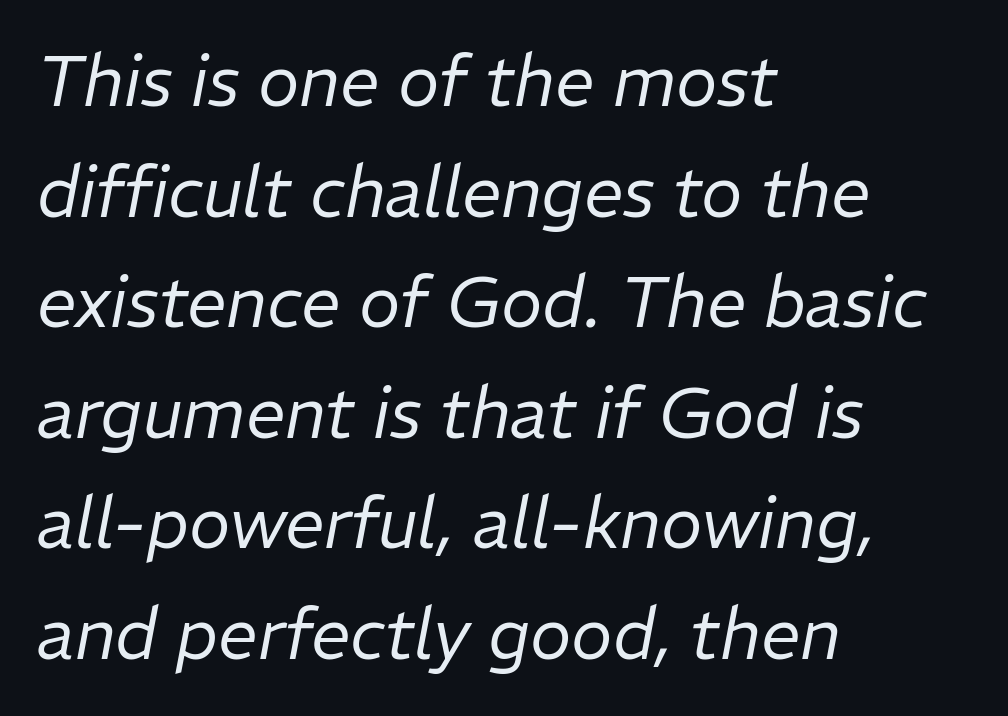
{"italic": "yes", "lean": "right", "slant_degrees": 11, "bold": "no", "weight": "regular", "width": "normal", "stroke_contrast": "low", "x_height": "medium", "monospaced": "no", "underline": "no", "align": "left", "line_spacing": "normal", "line_spacing_ratio": 1.58, "letter_spacing": "normal", "letter_spacing_em": 0.0, "glyph_px": 70}
